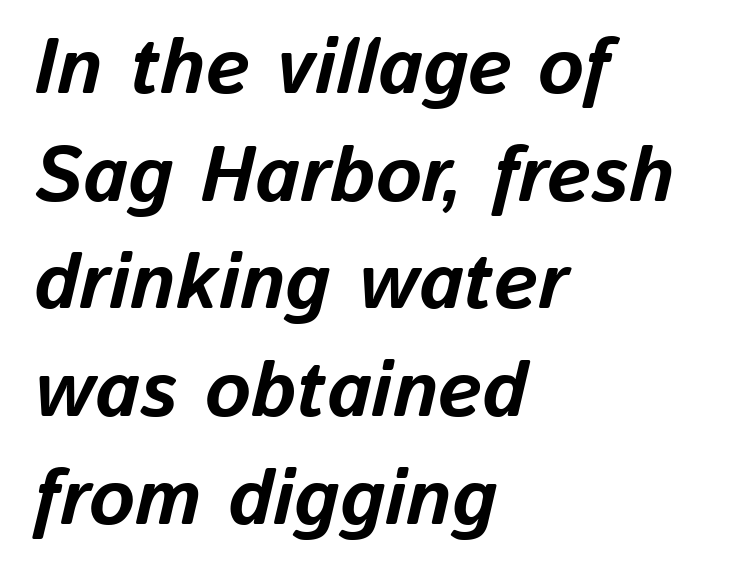
Q: Is the text bold? A: Yes.
Q: Is the text italic (slanted)? A: Yes, it leans right by about 13 degrees.
Q: Is the text underlined? A: No.
Q: How is the paragraph aligned? A: Left-aligned.
Q: Is the spacing between letters normal or unusually wide? A: Normal.
Q: Is the spacing between lines tight, normal or loose? A: Normal.
Q: Width (condensed, normal, or wide)? A: Normal.
Q: Stroke contrast? A: Low.
Q: x-height? A: Medium.
Q: Monospaced? A: No.
